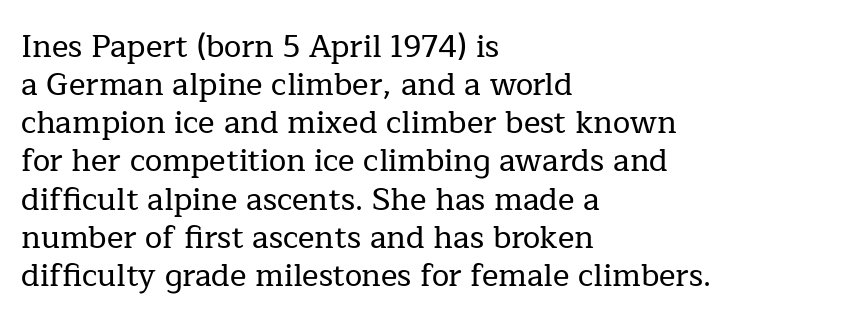
{"serif": "yes", "italic": "no", "width": "normal", "stroke_contrast": "low", "x_height": "medium", "monospaced": "no", "underline": "no", "align": "left", "line_spacing_ratio": 1.23, "letter_spacing": "normal", "letter_spacing_em": 0.0, "glyph_px": 31}
